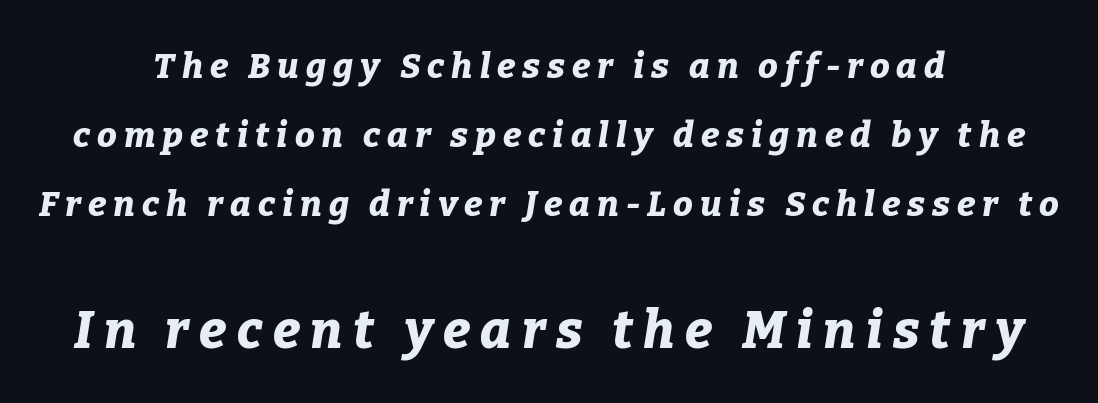
Q: Is the text bold? A: Yes.
Q: Is the text italic (slanted)? A: Yes, it leans right by about 9 degrees.
Q: Is the text underlined? A: No.
Q: How is the paragraph aligned? A: Centered.
Q: Is the spacing between letters normal or unusually wide? A: Unusually wide.
Q: Is the spacing between lines tight, normal or loose? A: Loose.
Q: Which block of text is set in a larger size, the first (top) or the second (bottom)? A: The second (bottom) one.
Q: Width (condensed, normal, or wide)? A: Normal.
Q: Stroke contrast? A: Low.
Q: x-height? A: Medium.
Q: Monospaced? A: No.
